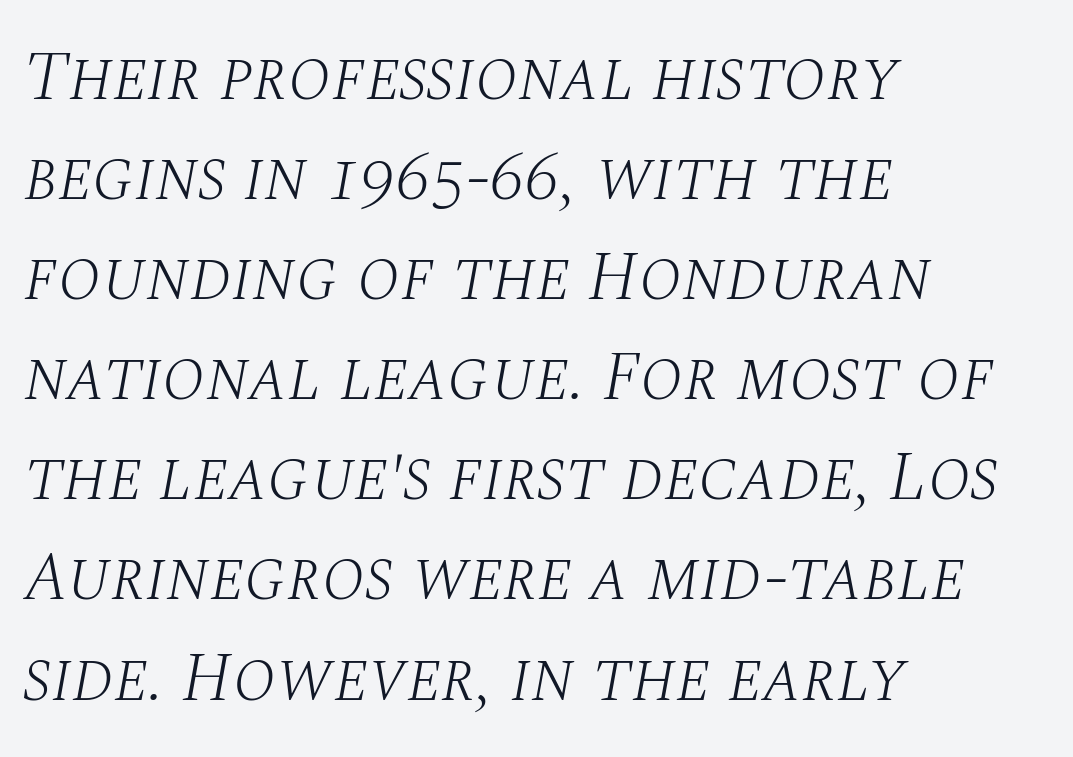
Q: Is the text bold? A: No.
Q: Is the text italic (slanted)? A: Yes, it leans right by about 10 degrees.
Q: Is the typeface a serif or a sans-serif typeface? A: Serif.
Q: Is the text underlined? A: No.
Q: How is the paragraph aligned? A: Left-aligned.
Q: Is the spacing between letters normal or unusually wide? A: Normal.
Q: Is the spacing between lines tight, normal or loose? A: Normal.
Q: Width (condensed, normal, or wide)? A: Normal.
Q: Stroke contrast? A: Medium.
Q: x-height? A: Large.
Q: Monospaced? A: No.
